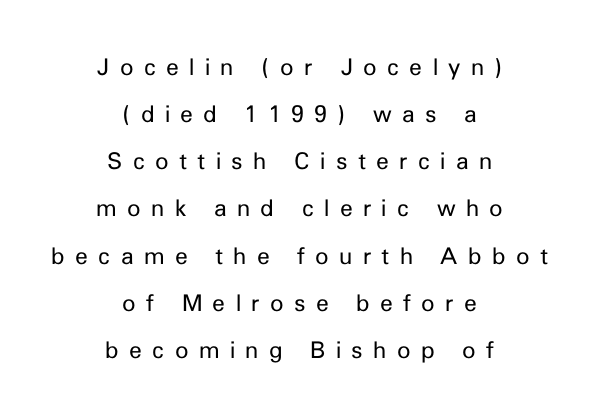
Q: Is the text bold? A: No.
Q: Is the text italic (slanted)? A: No, it is upright.
Q: Is the text underlined? A: No.
Q: How is the paragraph aligned? A: Centered.
Q: Is the spacing between letters normal or unusually wide? A: Unusually wide.
Q: Is the spacing between lines tight, normal or loose? A: Loose.
